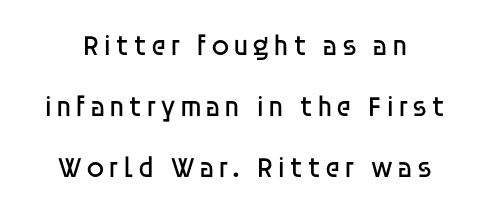
Q: Is the text bold? A: No.
Q: Is the text italic (slanted)? A: No, it is upright.
Q: Is the typeface a serif or a sans-serif typeface? A: Sans-serif.
Q: Is the text underlined? A: No.
Q: Is the spacing between lines tight, normal or loose? A: Loose.
Q: Width (condensed, normal, or wide)? A: Normal.
Q: Stroke contrast? A: Low.
Q: x-height? A: Large.
Q: Monospaced? A: No.
